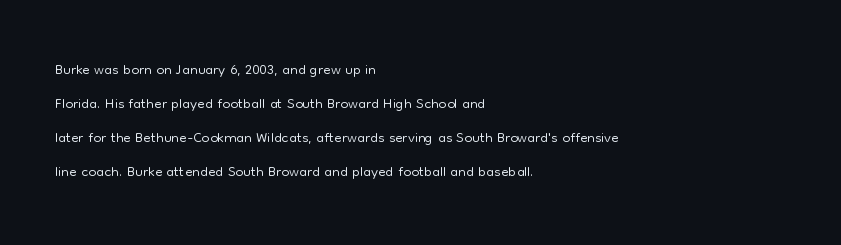
These lines stack with their left ends in a neat column. Any mark beneath the type? The region is blank. Short note: letters normally spaced. The type sits square on the baseline with zero lean.
